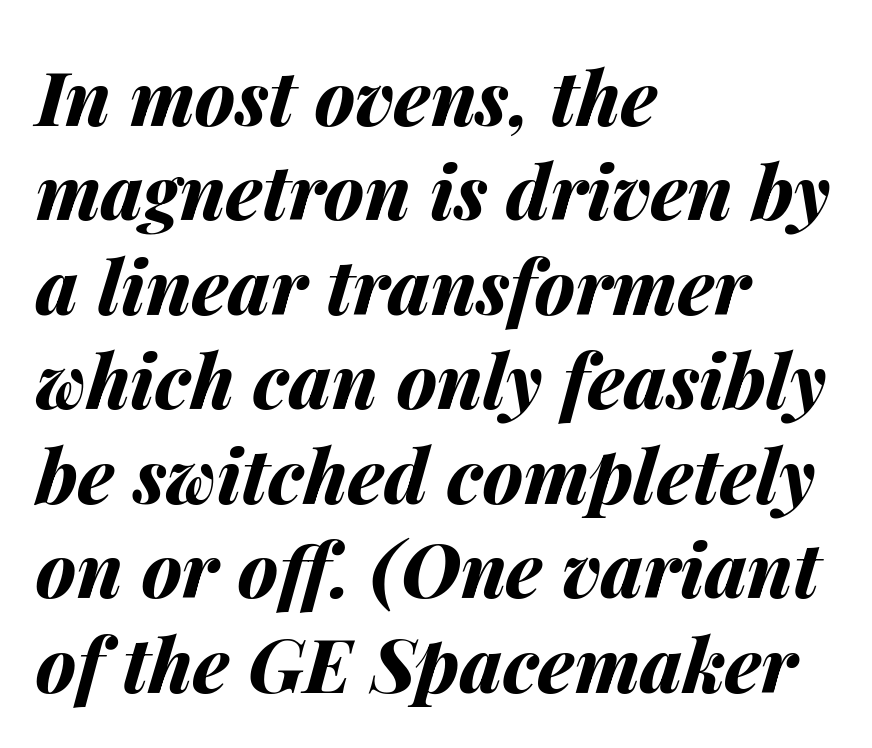
Q: Is the text bold? A: Yes.
Q: Is the text italic (slanted)? A: Yes, it leans right by about 14 degrees.
Q: Is the text underlined? A: No.
Q: How is the paragraph aligned? A: Left-aligned.
Q: Is the spacing between letters normal or unusually wide? A: Normal.
Q: Is the spacing between lines tight, normal or loose? A: Normal.
Q: Width (condensed, normal, or wide)? A: Normal.
Q: Stroke contrast? A: Medium.
Q: x-height? A: Medium.
Q: Monospaced? A: No.
